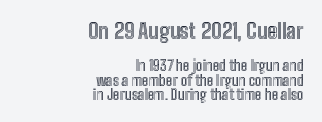
The image shows 21 px text type, upright; set right-aligned, tight line spacing (1.05x), normal letter spacing, not underlined; the first (top) block is 1.5x larger.
